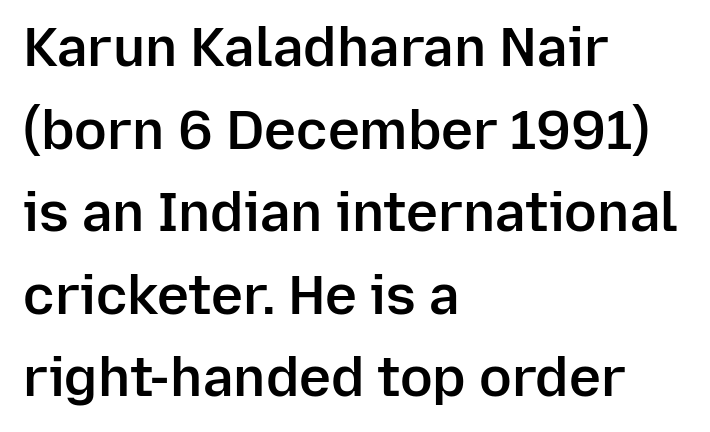
The image shows 54 px semibold sans-serif type, upright; set left-aligned, normal line spacing (1.53x), normal letter spacing, not underlined; low stroke contrast and a medium x-height.
